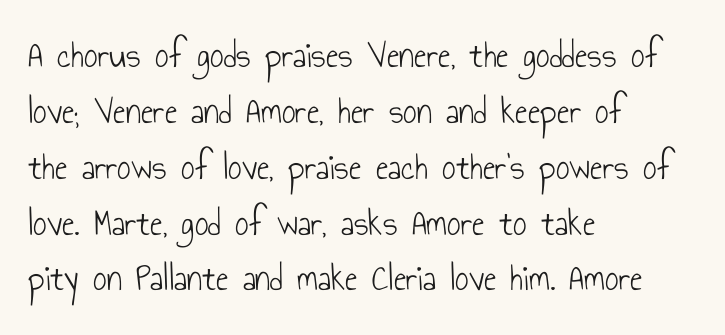
{"serif": "no", "italic": "no", "bold": "no", "weight": "light", "width": "condensed", "stroke_contrast": "low", "x_height": "small", "monospaced": "no", "underline": "no", "align": "left", "line_spacing": "normal", "line_spacing_ratio": 1.47, "letter_spacing": "normal", "letter_spacing_em": 0.0, "glyph_px": 38}
